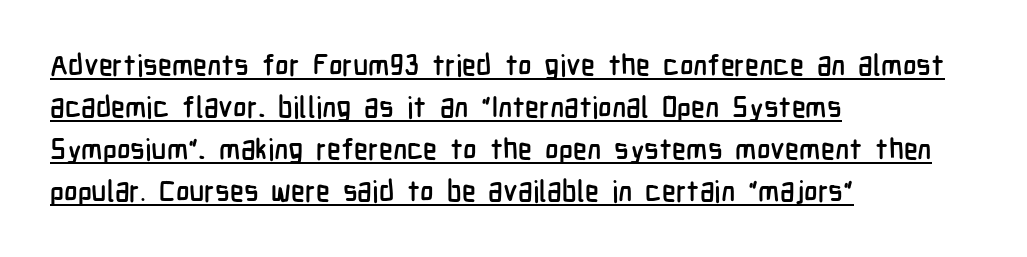
{"serif": "no", "italic": "no", "width": "condensed", "stroke_contrast": "low", "x_height": "medium", "monospaced": "no", "underline": "yes", "align": "left", "line_spacing": "normal", "line_spacing_ratio": 1.45, "letter_spacing": "normal", "letter_spacing_em": 0.0, "glyph_px": 29}
